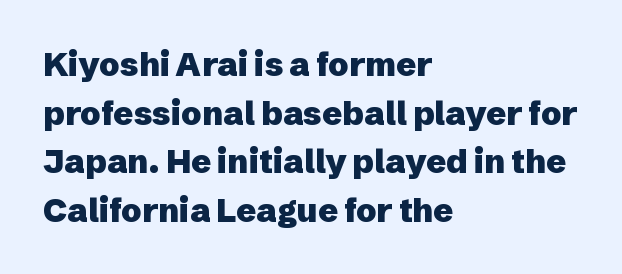
Q: Is the text bold? A: Yes.
Q: Is the text italic (slanted)? A: No, it is upright.
Q: Is the typeface a serif or a sans-serif typeface? A: Sans-serif.
Q: Is the text underlined? A: No.
Q: How is the paragraph aligned? A: Left-aligned.
Q: Is the spacing between letters normal or unusually wide? A: Normal.
Q: Is the spacing between lines tight, normal or loose? A: Normal.
Q: Width (condensed, normal, or wide)? A: Normal.
Q: Stroke contrast? A: Low.
Q: x-height? A: Medium.
Q: Monospaced? A: No.
